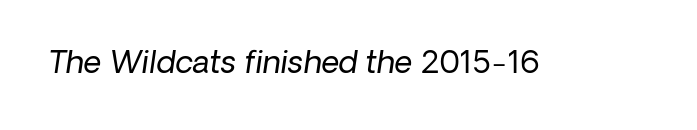
Q: Is the text bold? A: No.
Q: Is the text italic (slanted)? A: Yes, it leans right by about 8 degrees.
Q: Is the text underlined? A: No.
Q: Is the spacing between letters normal or unusually wide? A: Normal.
Q: Width (condensed, normal, or wide)? A: Normal.
Q: Stroke contrast? A: Low.
Q: x-height? A: Medium.
Q: Monospaced? A: No.
